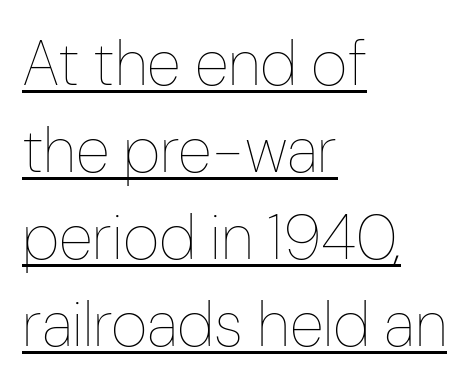
Q: Is the text bold? A: No.
Q: Is the text italic (slanted)? A: No, it is upright.
Q: Is the text underlined? A: Yes.
Q: How is the paragraph aligned? A: Left-aligned.
Q: Is the spacing between letters normal or unusually wide? A: Normal.
Q: Is the spacing between lines tight, normal or loose? A: Normal.
Q: Width (condensed, normal, or wide)? A: Condensed.
Q: Stroke contrast? A: Low.
Q: x-height? A: Medium.
Q: Monospaced? A: No.
